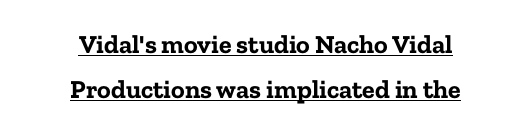
The image shows 26 px bold type, upright; set centered, line spacing 1.73x, normal letter spacing, underlined.
